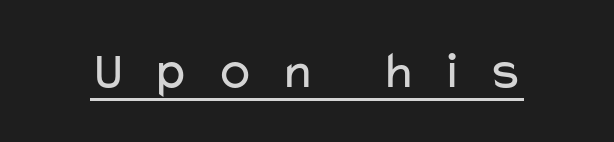
The image shows 53 px regular-weight, wide sans-serif type, upright; set unusually wide letter spacing (+0.47 em), underlined; low stroke contrast and a medium x-height.
